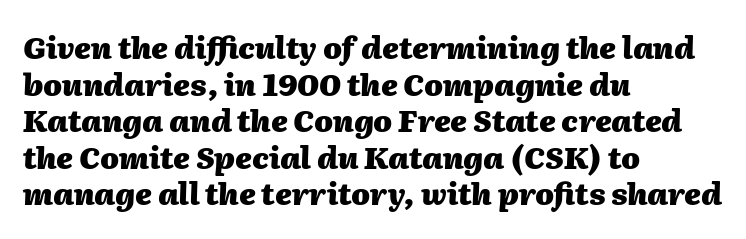
{"italic": "yes", "lean": "right", "slant_degrees": 2, "bold": "yes", "weight": "heavy", "width": "normal", "stroke_contrast": "medium", "x_height": "medium", "monospaced": "no", "underline": "no", "align": "left", "line_spacing_ratio": 1.22, "letter_spacing": "normal", "letter_spacing_em": 0.0, "glyph_px": 30}
